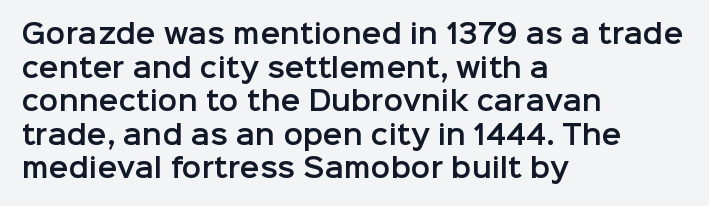
The zone under the glyphs is completely vacant. Line starts are locked; line ends wander. Look at the tracking — it's just the regular setting, nothing added. Horizontal bands of white between lines are of average thickness.
